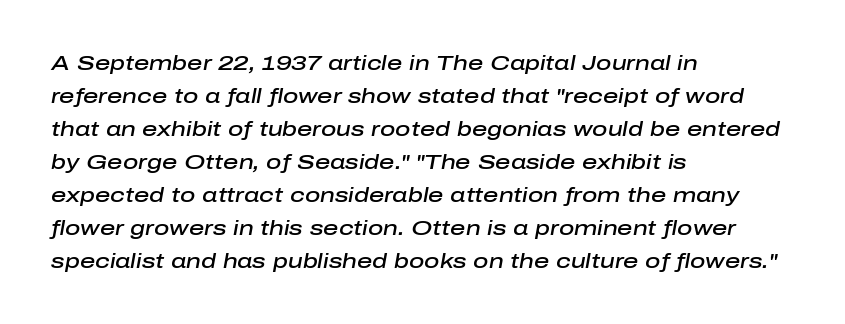
Q: Is the text bold? A: Semi-bold.
Q: Is the text italic (slanted)? A: Yes, it leans right by about 10 degrees.
Q: Is the text underlined? A: No.
Q: How is the paragraph aligned? A: Left-aligned.
Q: Is the spacing between letters normal or unusually wide? A: Normal.
Q: Is the spacing between lines tight, normal or loose? A: Normal.
